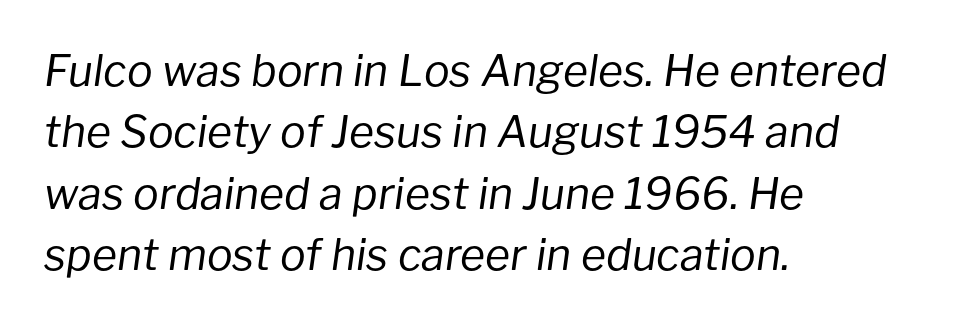
Q: Is the text bold? A: No.
Q: Is the text italic (slanted)? A: Yes, it leans right by about 8 degrees.
Q: Is the text underlined? A: No.
Q: How is the paragraph aligned? A: Left-aligned.
Q: Is the spacing between letters normal or unusually wide? A: Normal.
Q: Is the spacing between lines tight, normal or loose? A: Normal.
Q: Width (condensed, normal, or wide)? A: Normal.
Q: Stroke contrast? A: Low.
Q: x-height? A: Medium.
Q: Monospaced? A: No.
